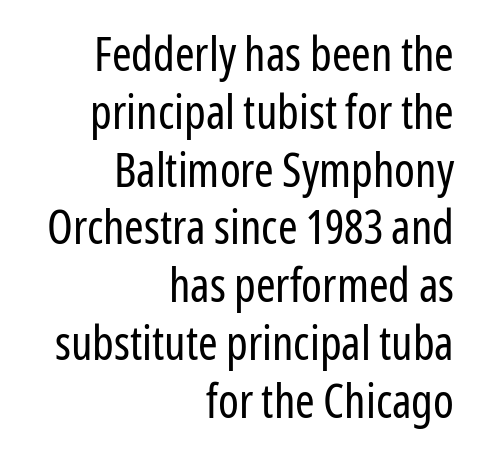
The tracking reads as untouched default to a designer's eye. The lines are quadded right. Weight: regular or lighter. Look at the bottom of the vertical strokes: they stop flat, with no serifs. This sample uses an upright cut, with every glyph sitting square on the baseline. Honestly, there is no underline to notice here at all.
